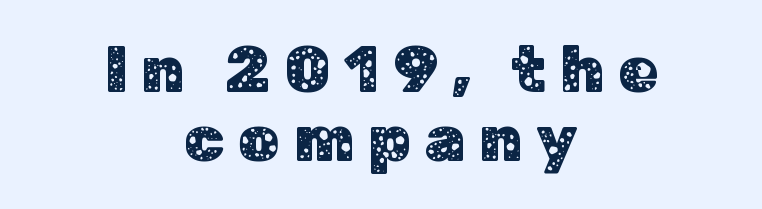
Only glyphs here, with clear space below each row. You could barely slide anything between these rows. Do the characters align in a grid? No, the font is proportional. The characters display no serif detailing; their extremities are plain.
